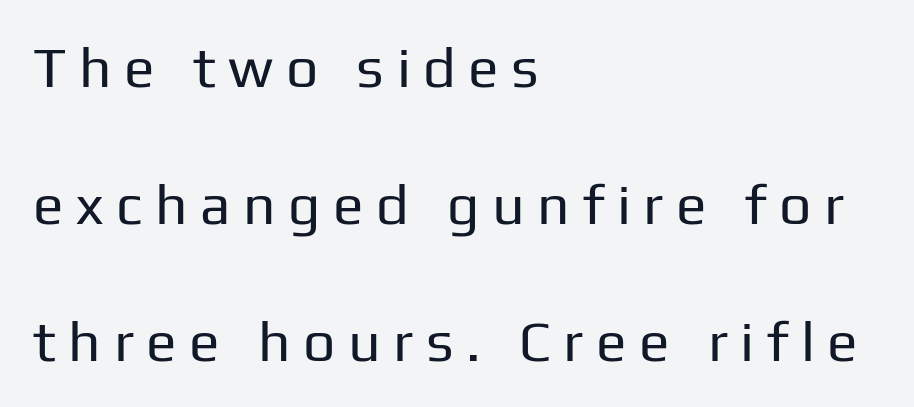
The image shows 57 px regular-weight sans-serif type, upright; set left-aligned, loose line spacing (2.4x), unusually wide letter spacing (+0.22 em), not underlined; low stroke contrast and a medium x-height.
